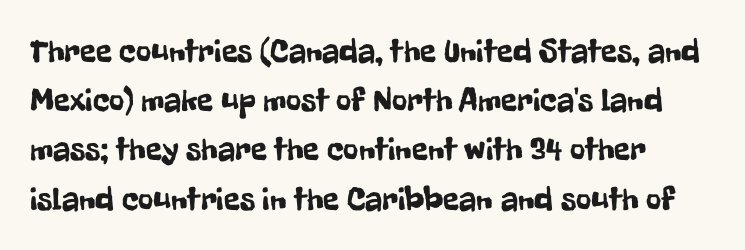
The image shows 33 px condensed sans-serif type, upright; set left-aligned, normal line spacing (1.49x), normal letter spacing, not underlined; low stroke contrast and a medium x-height.
